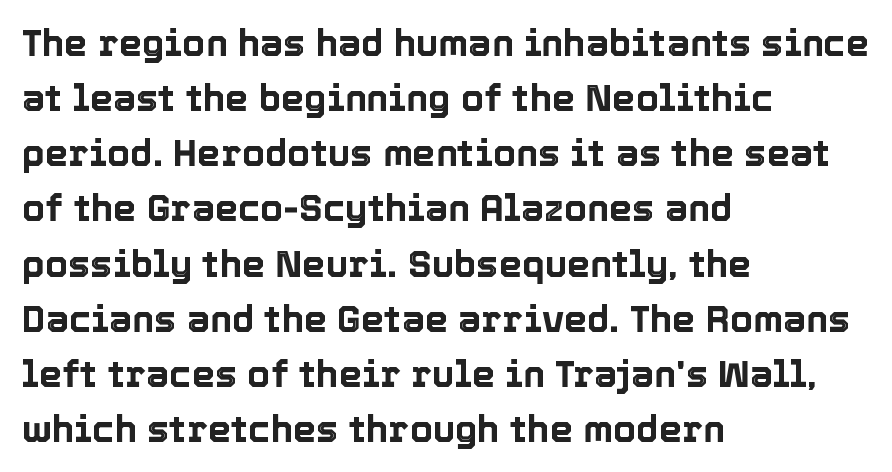
{"italic": "no", "width": "normal", "x_height": "medium", "monospaced": "no", "underline": "no", "align": "left", "line_spacing": "normal", "line_spacing_ratio": 1.49, "letter_spacing": "normal", "letter_spacing_em": 0.0, "glyph_px": 37}
